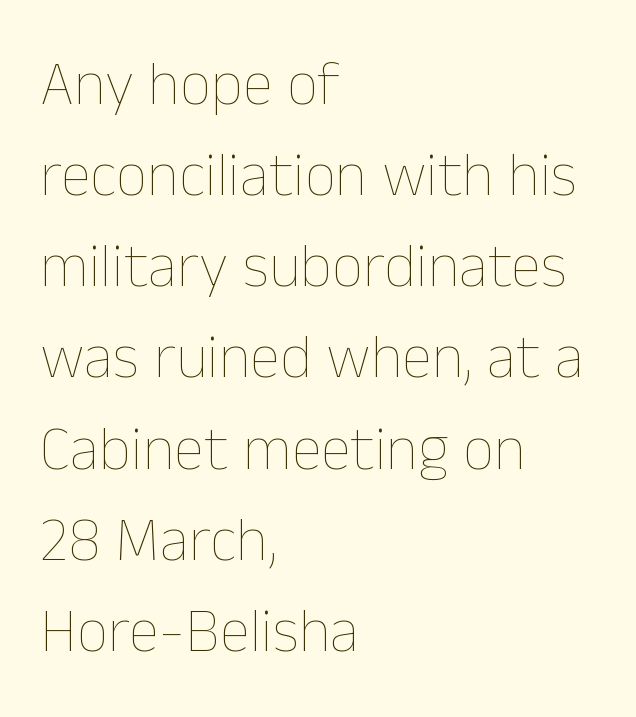
{"italic": "no", "bold": "no", "weight": "thin", "width": "normal", "stroke_contrast": "low", "x_height": "medium", "monospaced": "no", "underline": "no", "align": "left", "line_spacing": "normal", "line_spacing_ratio": 1.47, "letter_spacing": "normal", "letter_spacing_em": 0.0, "glyph_px": 62}
